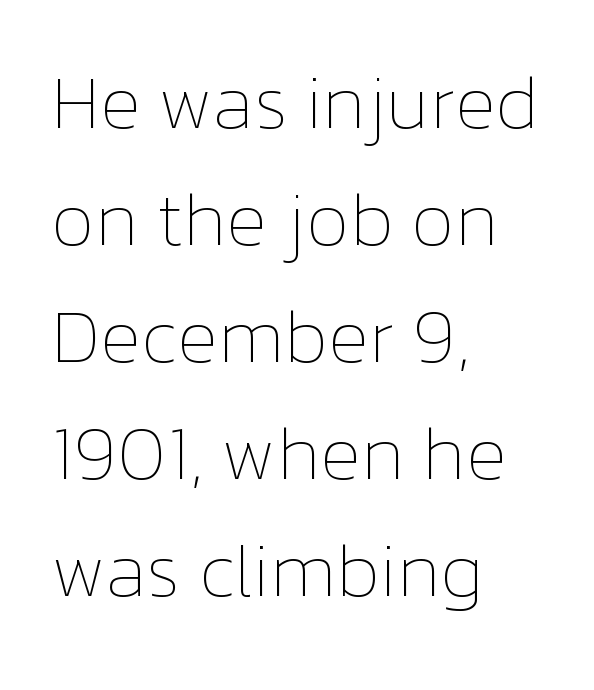
One glance says typical: line gaps are just what's usual. Tracking here is standard; glyphs follow each other at the usual distance. Anything drawn beneath the words? Only blank space. This is the regular roman posture of the typeface. The characters are drawn with everyday or finer stroke widths. Typeset ragged right — the left edge is the straight one.
